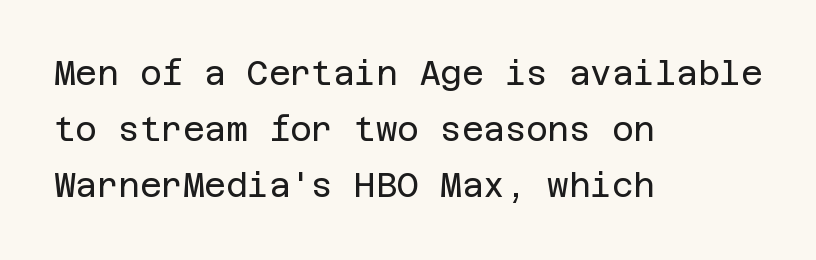
Letter spacing: default. The words here are not underlined. If you measured baseline to baseline, you'd find a middling distance. Regarding serifs, this sample does without them. Posture: straight, roman, zero tilt. The ragged edge is on the right, which tells us the setting is flush left.
